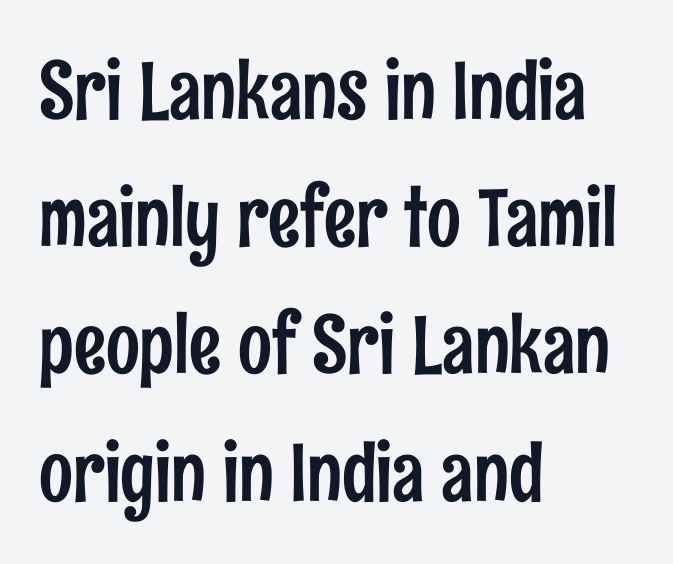
Is the letter spacing exaggerated? No — it looks like the ordinary default. Posture: straight, roman, zero tilt. Just letters on the line, the space beneath them empty. If you measured baseline to baseline, you'd find a middling distance.
